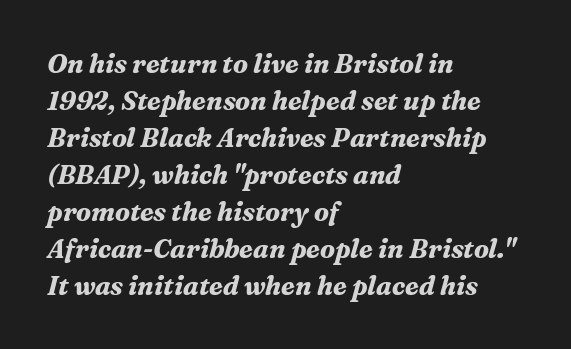
The ragged edge is on the right, which tells us the setting is flush left. The lettering tilts uniformly, giving the passage an italic look. The passage shown has conventional tracking throughout. Weight check: bold — yes, fully. Notice how descenders clear the ascenders below comfortably — that's standard leading. The string is rendered with underlining switched off.
